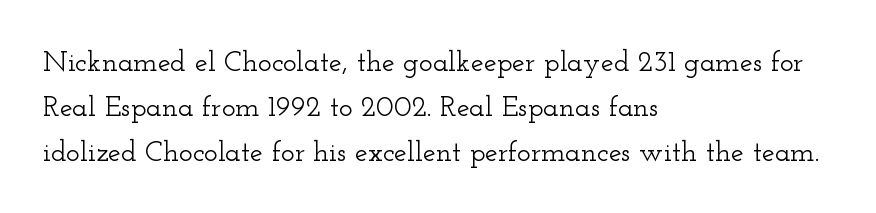
{"serif": "yes", "italic": "no", "width": "wide", "stroke_contrast": "low", "x_height": "small", "monospaced": "no", "underline": "no", "align": "left", "line_spacing": "normal", "line_spacing_ratio": 1.56, "letter_spacing": "normal", "letter_spacing_em": 0.0, "glyph_px": 29}
